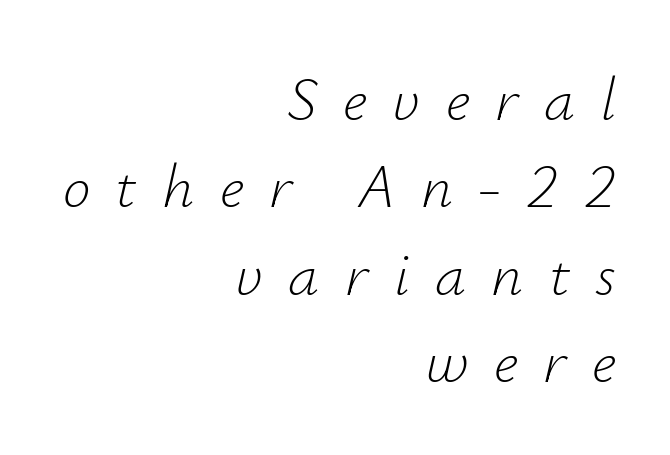
Q: Is the text bold? A: No.
Q: Is the text italic (slanted)? A: Yes, it leans right by about 12 degrees.
Q: Is the text underlined? A: No.
Q: How is the paragraph aligned? A: Right-aligned.
Q: Is the spacing between letters normal or unusually wide? A: Unusually wide.
Q: Is the spacing between lines tight, normal or loose? A: Normal.
Q: Width (condensed, normal, or wide)? A: Normal.
Q: Stroke contrast? A: Low.
Q: x-height? A: Small.
Q: Monospaced? A: No.
